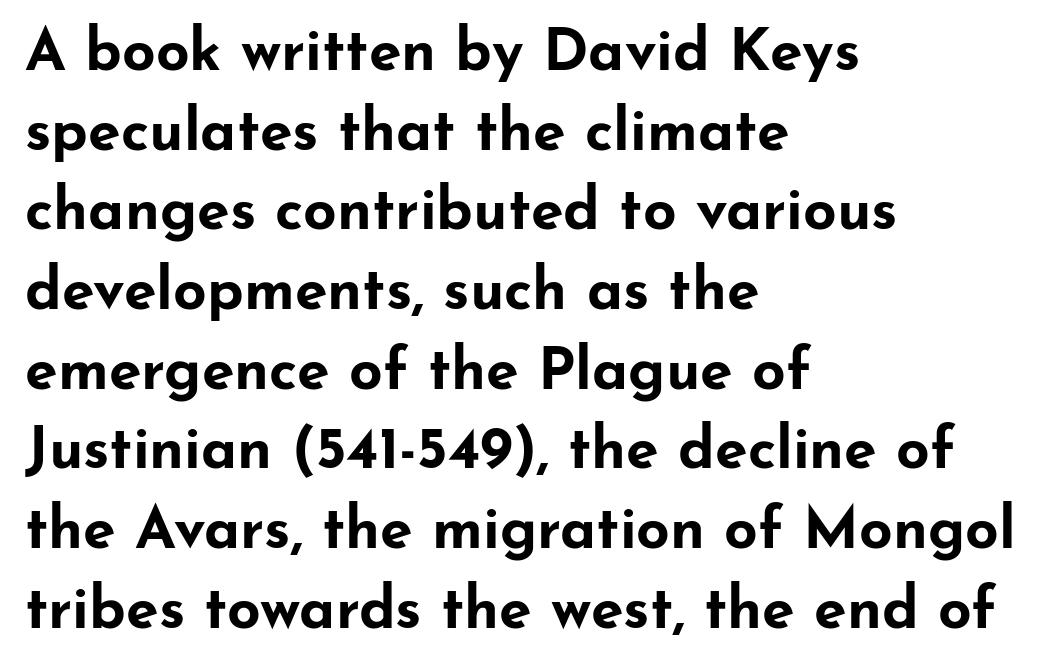
One-word summary of the alignment: left. Type style note: lacks serifs. The letters are bold, with thick, heavy strokes. Summary of vertical rhythm: regular, with standard interline spacing. The area under the type is left untouched. Words appear dense and cohesive because spacing is normal.
